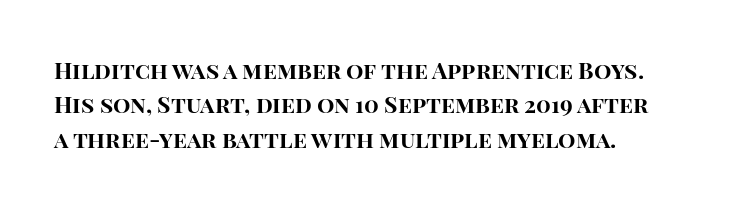
Q: Is the text bold? A: Yes.
Q: Is the text italic (slanted)? A: No, it is upright.
Q: Is the text underlined? A: No.
Q: How is the paragraph aligned? A: Left-aligned.
Q: Is the spacing between letters normal or unusually wide? A: Normal.
Q: Is the spacing between lines tight, normal or loose? A: Normal.
